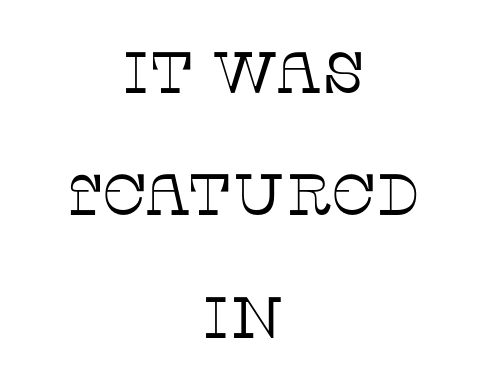
Upright lettering throughout. You could not count columns in this text — the font is proportionally spaced. What stands out about the letter spacing? Nothing — it is the standard amount. No extra ink here — the face is not bold.
